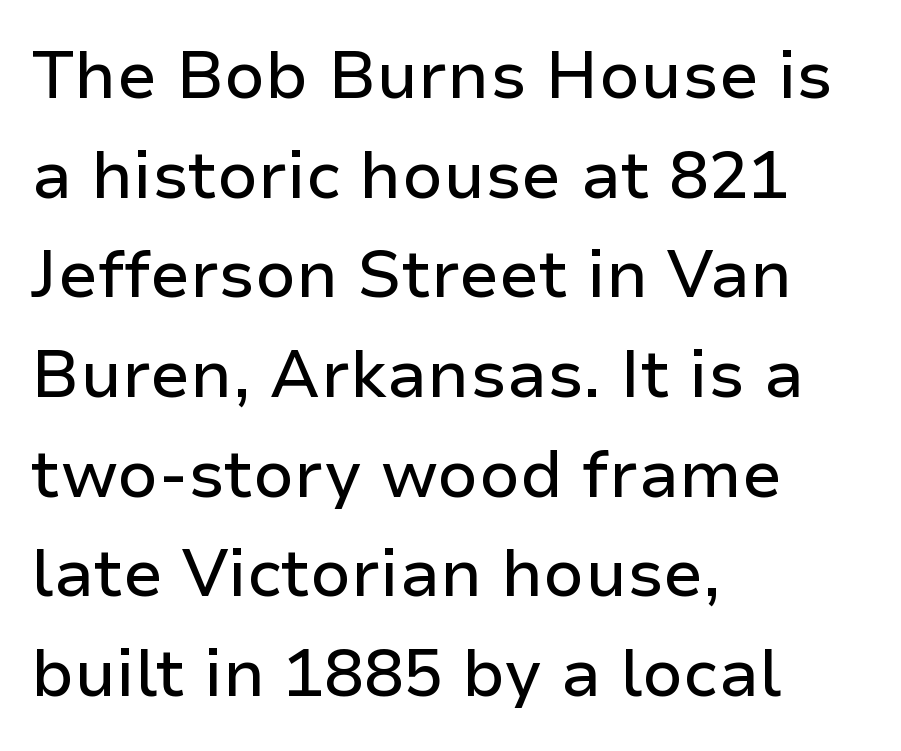
The image shows 66 px sans-serif type, upright; set left-aligned, normal line spacing (1.51x), normal letter spacing, not underlined; low stroke contrast and a medium x-height.
